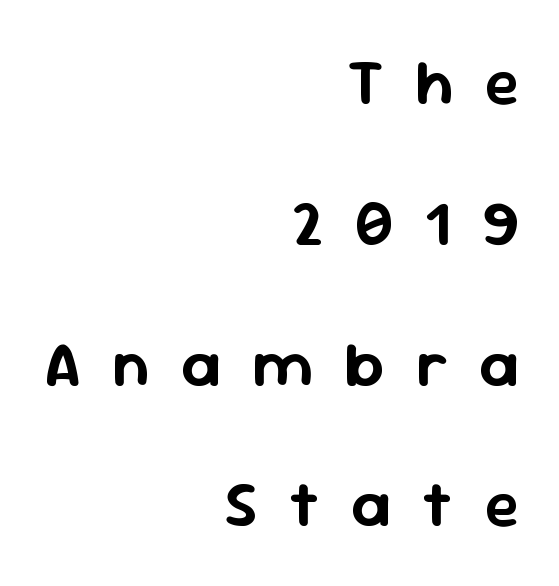
{"serif": "no", "italic": "no", "width": "normal", "stroke_contrast": "low", "x_height": "medium", "monospaced": "no", "underline": "no", "align": "right", "line_spacing": "loose", "line_spacing_ratio": 2.2, "letter_spacing": "wide", "letter_spacing_em": 0.49, "glyph_px": 64}
